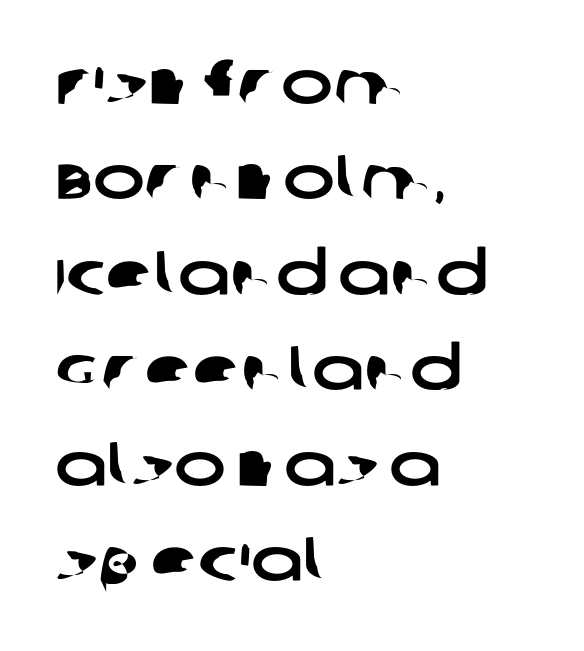
The image shows 62 px wide sans-serif type; set left-aligned, normal line spacing (1.54x), normal letter spacing, not underlined; low stroke contrast and a large x-height.
